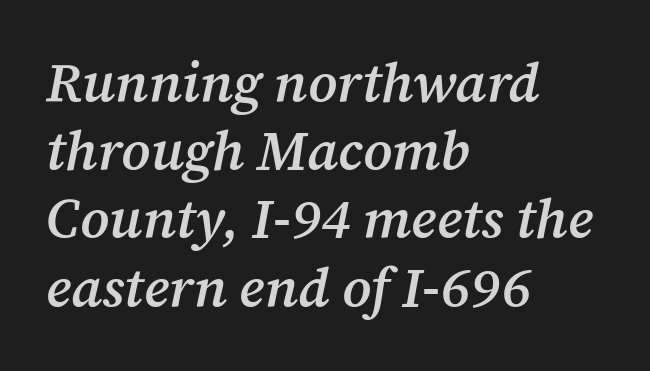
{"serif": "yes", "italic": "yes", "lean": "right", "slant_degrees": 12, "bold": "semi", "weight": "semibold", "width": "normal", "stroke_contrast": "medium", "x_height": "medium", "monospaced": "no", "underline": "no", "align": "left", "line_spacing_ratio": 1.24, "letter_spacing": "normal", "letter_spacing_em": 0.0, "glyph_px": 55}
